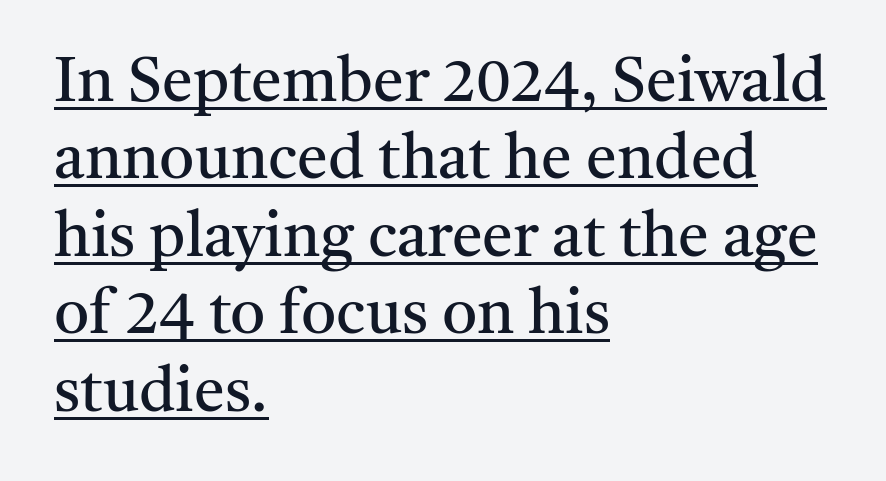
{"serif": "yes", "italic": "no", "bold": "no", "weight": "regular", "width": "normal", "stroke_contrast": "medium", "x_height": "medium", "monospaced": "no", "underline": "yes", "align": "left", "line_spacing": "normal", "line_spacing_ratio": 1.25, "letter_spacing": "normal", "letter_spacing_em": 0.0, "glyph_px": 62}
